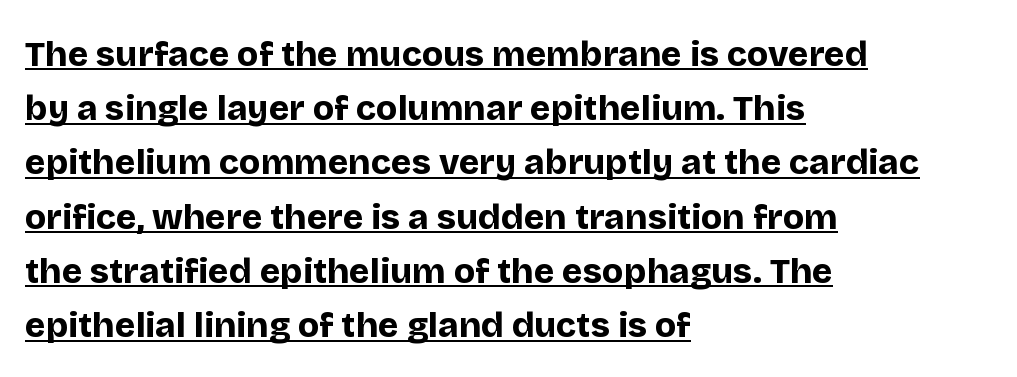
{"serif": "no", "italic": "no", "bold": "yes", "weight": "bold", "width": "normal", "stroke_contrast": "low", "x_height": "large", "monospaced": "no", "underline": "yes", "align": "left", "line_spacing": "normal", "line_spacing_ratio": 1.55, "letter_spacing": "normal", "letter_spacing_em": 0.0, "glyph_px": 35}
